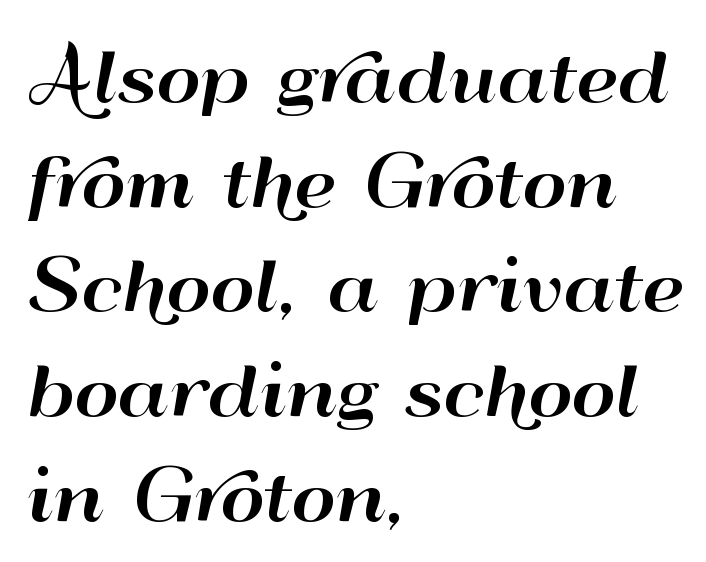
The image shows 68 px wide sans-serif type; set left-aligned, normal line spacing (1.54x), normal letter spacing, not underlined; high stroke contrast and a small x-height.
